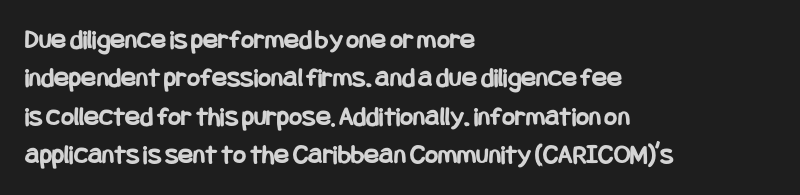
Q: Is the text bold? A: Yes.
Q: Is the text italic (slanted)? A: No, it is upright.
Q: Is the typeface a serif or a sans-serif typeface? A: Sans-serif.
Q: Is the text underlined? A: No.
Q: How is the paragraph aligned? A: Left-aligned.
Q: Is the spacing between letters normal or unusually wide? A: Normal.
Q: Is the spacing between lines tight, normal or loose? A: Normal.
Q: Width (condensed, normal, or wide)? A: Condensed.
Q: Stroke contrast? A: Low.
Q: x-height? A: Large.
